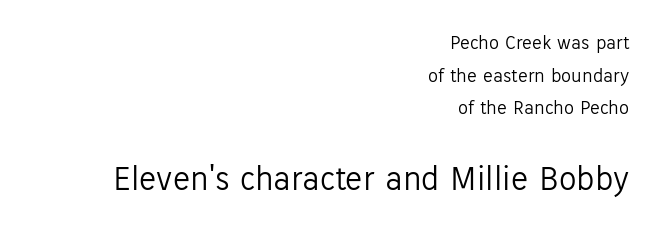
{"serif": "no", "italic": "no", "bold": "no", "weight": "light", "width": "normal", "stroke_contrast": "low", "x_height": "medium", "monospaced": "no", "underline": "no", "align": "right", "line_spacing": "normal", "line_spacing_ratio": 1.63, "letter_spacing": "normal", "letter_spacing_em": 0.0, "larger_block": "second", "size_ratio": 1.75, "glyph_px": 35}
